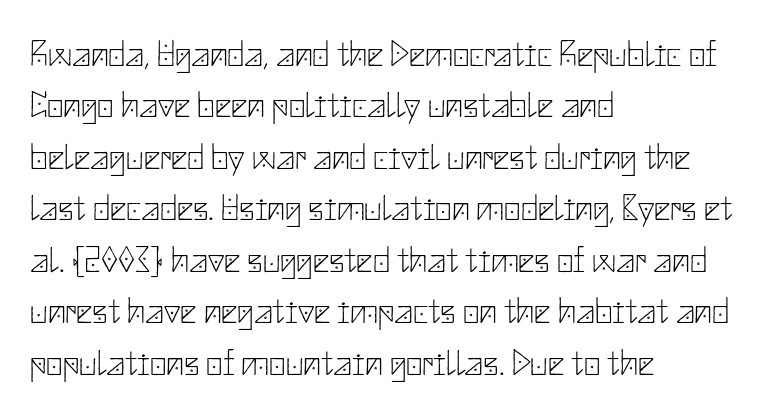
{"serif": "no", "italic": "no", "bold": "no", "weight": "thin", "width": "normal", "stroke_contrast": "low", "x_height": "small", "underline": "no", "align": "left", "line_spacing": "normal", "line_spacing_ratio": 1.43, "letter_spacing": "normal", "letter_spacing_em": 0.0, "glyph_px": 36}
